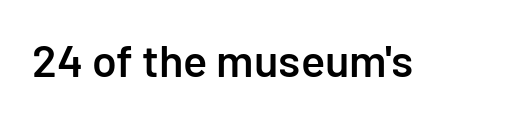
Q: Is the text bold? A: Semi-bold.
Q: Is the text italic (slanted)? A: No, it is upright.
Q: Is the typeface a serif or a sans-serif typeface? A: Sans-serif.
Q: Is the text underlined? A: No.
Q: Is the spacing between letters normal or unusually wide? A: Normal.
Q: Width (condensed, normal, or wide)? A: Normal.
Q: Stroke contrast? A: Low.
Q: x-height? A: Medium.
Q: Monospaced? A: No.
